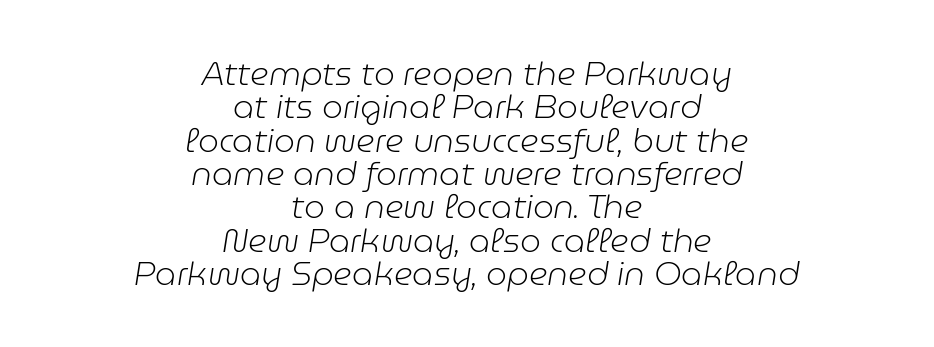
Q: Is the text bold? A: No.
Q: Is the text italic (slanted)? A: Yes, it leans right by about 9 degrees.
Q: Is the text underlined? A: No.
Q: How is the paragraph aligned? A: Centered.
Q: Is the spacing between letters normal or unusually wide? A: Normal.
Q: Is the spacing between lines tight, normal or loose? A: Tight.
Q: Width (condensed, normal, or wide)? A: Normal.
Q: Stroke contrast? A: Low.
Q: x-height? A: Medium.
Q: Monospaced? A: No.
